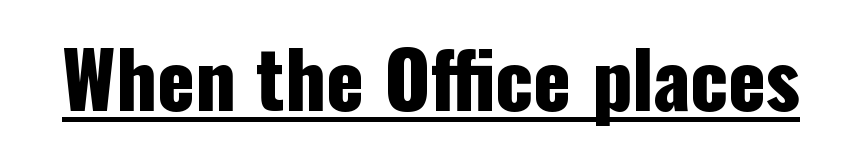
The image shows 78 px condensed sans-serif type, upright; set normal letter spacing, underlined; low stroke contrast and a medium x-height.
